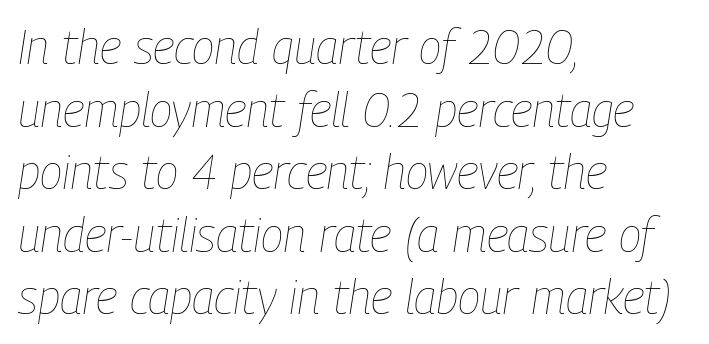
Q: Is the text bold? A: No.
Q: Is the text italic (slanted)? A: Yes, it leans right by about 9 degrees.
Q: Is the text underlined? A: No.
Q: How is the paragraph aligned? A: Left-aligned.
Q: Is the spacing between letters normal or unusually wide? A: Normal.
Q: Is the spacing between lines tight, normal or loose? A: Normal.
Q: Width (condensed, normal, or wide)? A: Condensed.
Q: Stroke contrast? A: Low.
Q: x-height? A: Medium.
Q: Monospaced? A: No.
